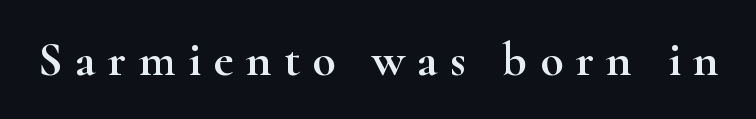
The image shows 48 px wide serif type, upright; set unusually wide letter spacing (+0.26 em), not underlined; high stroke contrast and a small x-height.
